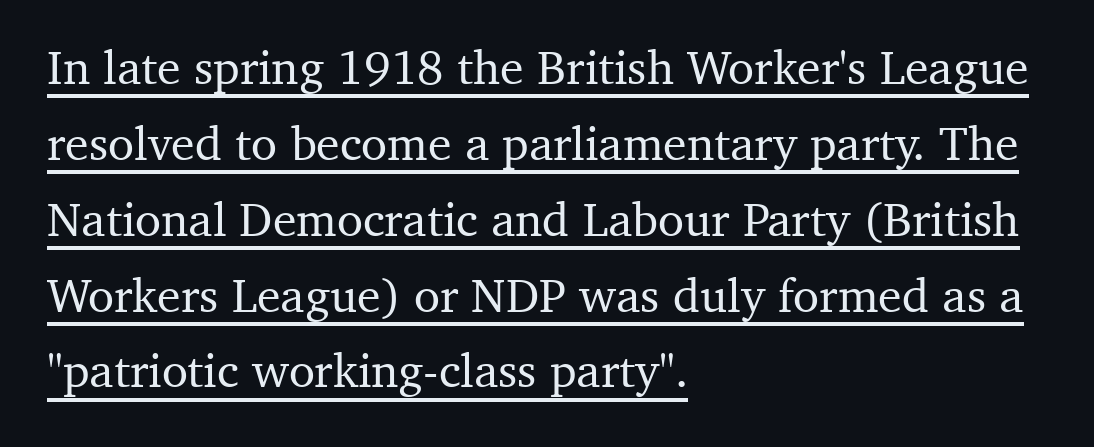
{"serif": "yes", "italic": "no", "width": "normal", "stroke_contrast": "medium", "x_height": "medium", "monospaced": "no", "underline": "yes", "align": "left", "line_spacing": "normal", "line_spacing_ratio": 1.58, "letter_spacing": "normal", "letter_spacing_em": 0.0, "glyph_px": 48}
